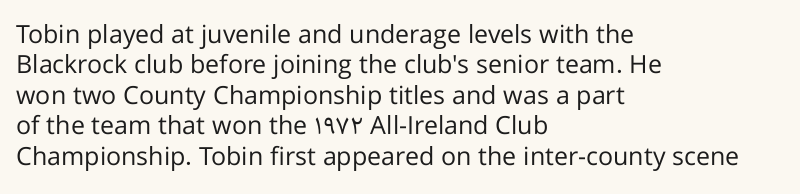
Nope, not italic — everything's standing straight. Only glyphs here, with clear space below each row. Leftover space on each line is placed entirely after the last word. The gaps between neighbouring characters are ordinary and unremarkable. A light-to-regular cut is what we see here.
